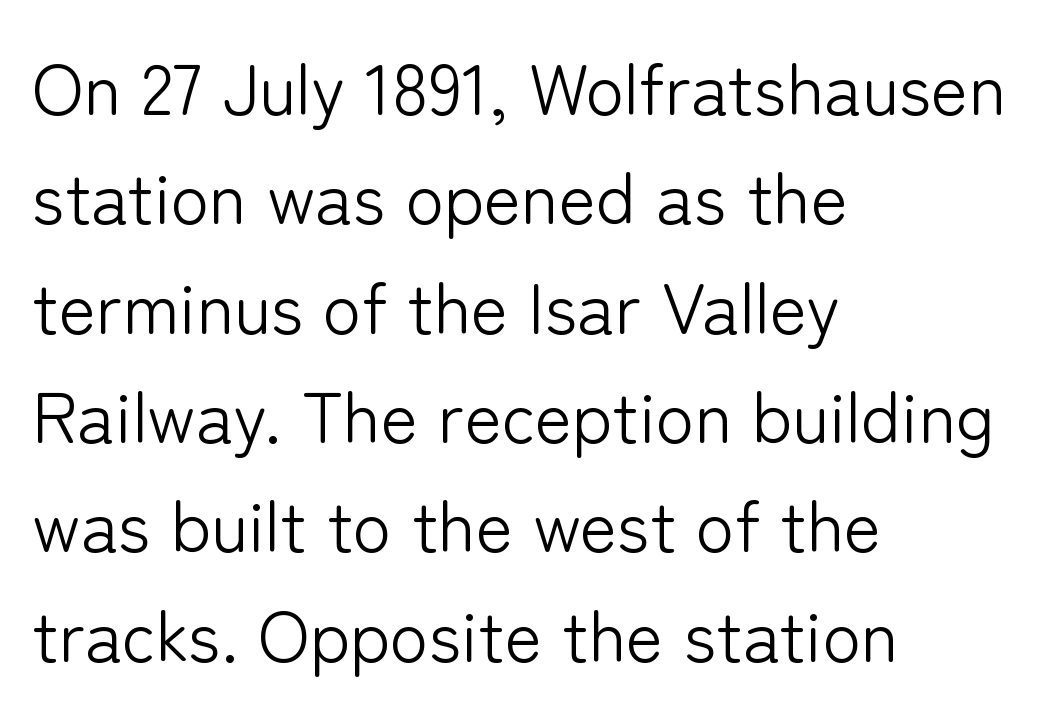
Counters stay open thanks to moderate or lighter strokes. The gaps between neighbouring characters are ordinary and unremarkable. The area under the type is left untouched. Varying glyph widths throughout — classic text-font behaviour. Posture: straight, roman, zero tilt. The block of text has a typical density, with ordinary space between rows.
